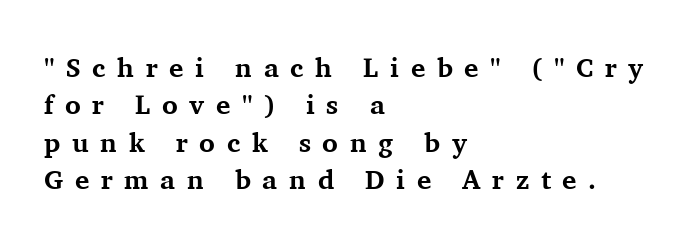
Q: Is the text bold? A: Yes.
Q: Is the text italic (slanted)? A: No, it is upright.
Q: Is the text underlined? A: No.
Q: How is the paragraph aligned? A: Left-aligned.
Q: Is the spacing between letters normal or unusually wide? A: Unusually wide.
Q: Is the spacing between lines tight, normal or loose? A: Normal.
